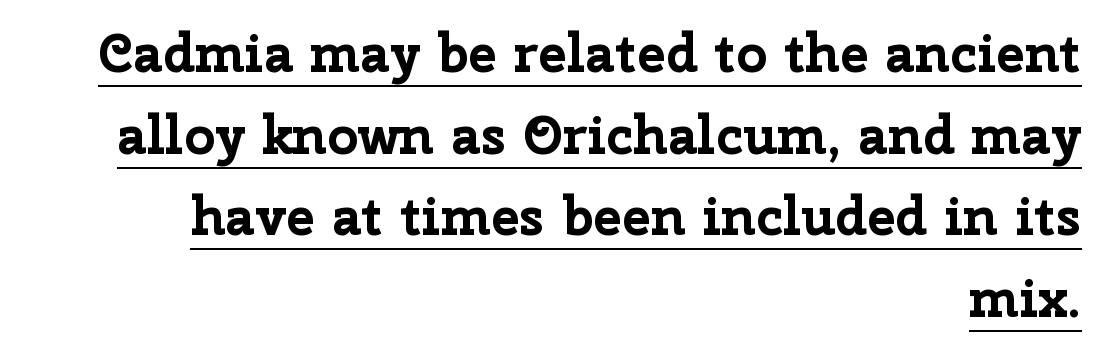
{"serif": "no", "italic": "no", "bold": "yes", "weight": "bold", "width": "normal", "stroke_contrast": "low", "x_height": "medium", "monospaced": "no", "underline": "yes", "align": "right", "line_spacing": "normal", "line_spacing_ratio": 1.51, "letter_spacing": "normal", "letter_spacing_em": 0.0, "glyph_px": 54}
